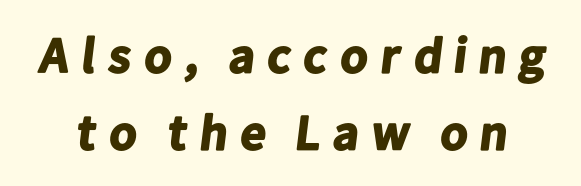
Q: Is the text bold? A: Yes.
Q: Is the typeface a serif or a sans-serif typeface? A: Sans-serif.
Q: Is the text underlined? A: No.
Q: Is the spacing between lines tight, normal or loose? A: Normal.
Q: Width (condensed, normal, or wide)? A: Normal.
Q: Stroke contrast? A: Low.
Q: x-height? A: Medium.
Q: Monospaced? A: No.
